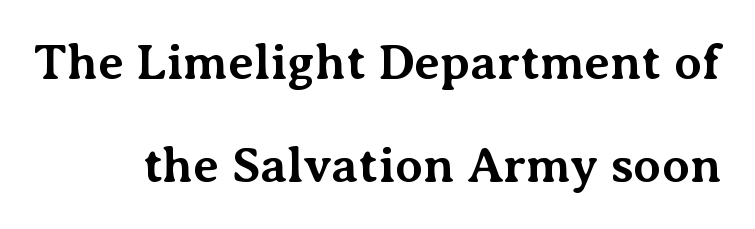
{"serif": "yes", "italic": "no", "bold": "yes", "weight": "bold", "width": "normal", "stroke_contrast": "medium", "x_height": "medium", "monospaced": "no", "underline": "no", "line_spacing": "loose", "line_spacing_ratio": 2.07, "letter_spacing": "normal", "letter_spacing_em": 0.0, "glyph_px": 50}
